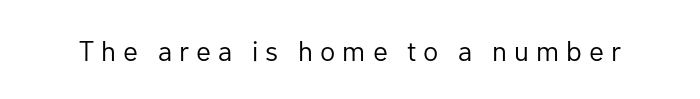
The image shows 28 px regular-weight sans-serif type, upright; set unusually wide letter spacing (+0.25 em), not underlined; low stroke contrast and a medium x-height.
